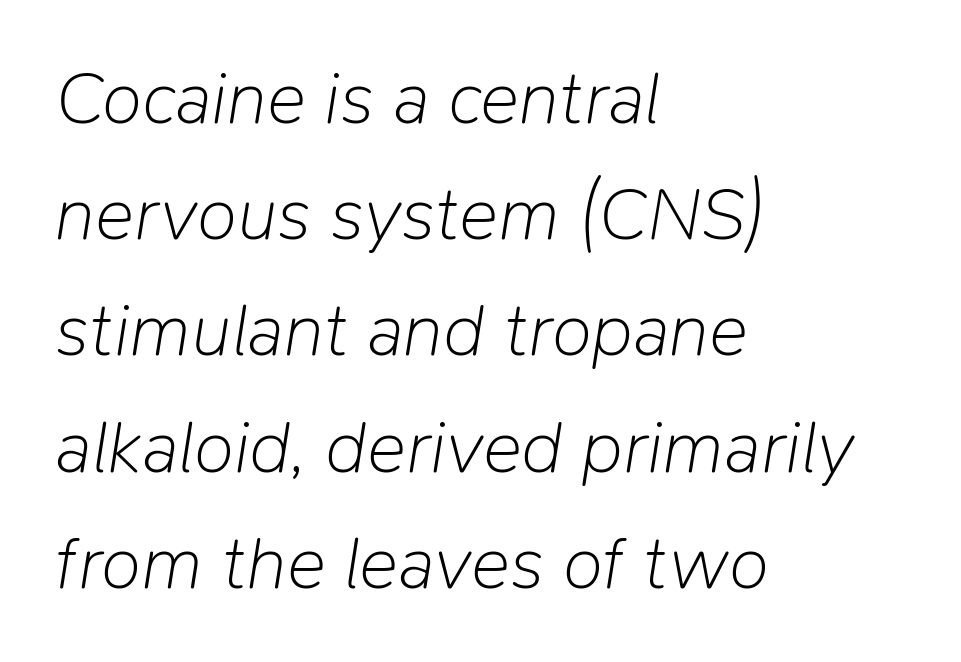
Q: Is the text bold? A: No.
Q: Is the text italic (slanted)? A: Yes, it leans right by about 9 degrees.
Q: Is the text underlined? A: No.
Q: How is the paragraph aligned? A: Left-aligned.
Q: Is the spacing between letters normal or unusually wide? A: Normal.
Q: Is the spacing between lines tight, normal or loose? A: Normal.
Q: Width (condensed, normal, or wide)? A: Normal.
Q: Stroke contrast? A: Low.
Q: x-height? A: Medium.
Q: Monospaced? A: No.
